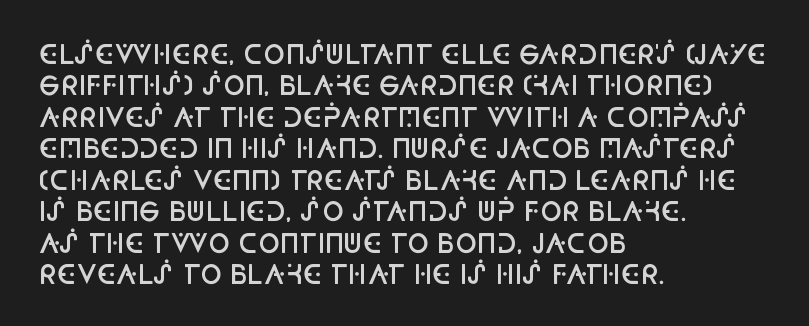
Q: Is the text bold? A: Semi-bold.
Q: Is the text italic (slanted)? A: No, it is upright.
Q: Is the text underlined? A: No.
Q: How is the paragraph aligned? A: Left-aligned.
Q: Is the spacing between letters normal or unusually wide? A: Normal.
